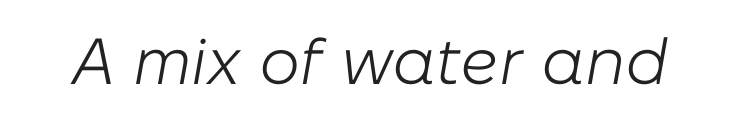
Slant detected: the letters are inclined. Spacing verdict: proportional, widths tailored to each character. Check under the words: just untouched page. How are the letters spaced? Ordinarily, with no added tracking.
